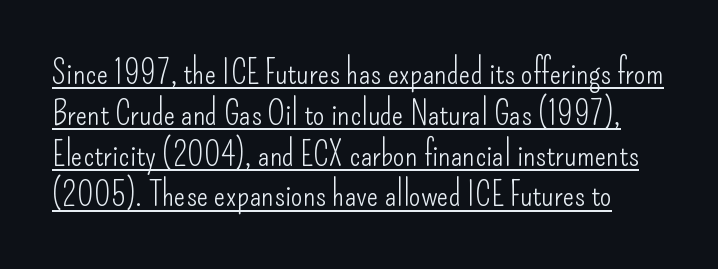
The image shows 34 px light, condensed sans-serif type, upright; set line spacing 1.2x, normal letter spacing, underlined; low stroke contrast and a small x-height.
